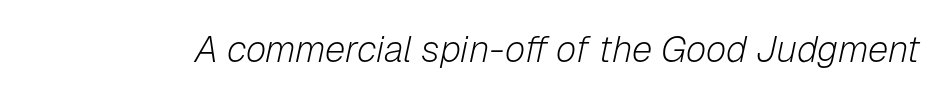
Glance below the letters and you will spot only blank space. Proportional: the letters do not fall into vertical columns. No chunkiness to these letters — they're not bold. It's the slanting kind of type. No extra tracking has been applied to these lines.
